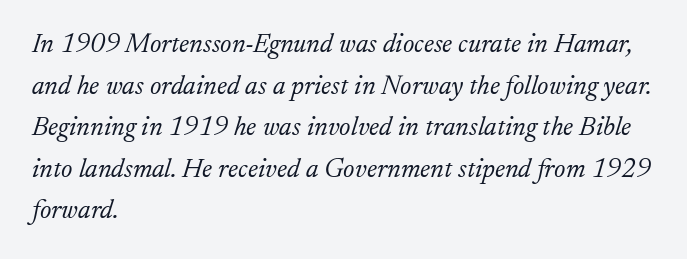
The image shows 27 px text type, italic (leaning right); set left-aligned, normal line spacing (1.54x), normal letter spacing, not underlined.
